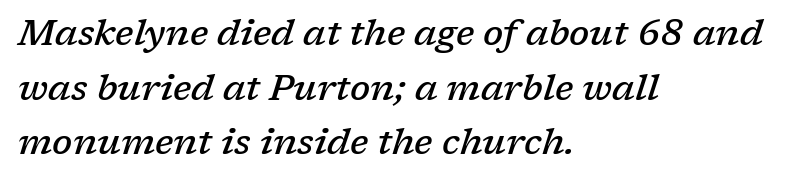
Q: Is the text bold? A: Semi-bold.
Q: Is the text italic (slanted)? A: Yes, it leans right by about 17 degrees.
Q: Is the typeface a serif or a sans-serif typeface? A: Serif.
Q: Is the text underlined? A: No.
Q: How is the paragraph aligned? A: Left-aligned.
Q: Is the spacing between letters normal or unusually wide? A: Normal.
Q: Is the spacing between lines tight, normal or loose? A: Normal.
Q: Width (condensed, normal, or wide)? A: Normal.
Q: Stroke contrast? A: Low.
Q: x-height? A: Medium.
Q: Monospaced? A: No.
